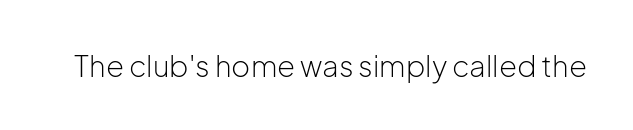
{"serif": "no", "italic": "no", "bold": "no", "weight": "light", "width": "normal", "stroke_contrast": "low", "x_height": "medium", "monospaced": "no", "underline": "no", "letter_spacing": "normal", "letter_spacing_em": 0.0, "glyph_px": 29}
